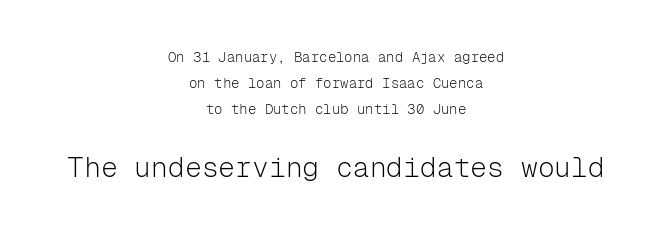
Q: Is the text bold? A: No.
Q: Is the text italic (slanted)? A: No, it is upright.
Q: Is the typeface a serif or a sans-serif typeface? A: Sans-serif.
Q: Is the text underlined? A: No.
Q: How is the paragraph aligned? A: Centered.
Q: Is the spacing between letters normal or unusually wide? A: Normal.
Q: Which block of text is set in a larger size, the first (top) or the second (bottom)? A: The second (bottom) one.
Q: Width (condensed, normal, or wide)? A: Normal.
Q: Stroke contrast? A: Low.
Q: x-height? A: Medium.
Q: Monospaced? A: Yes.
